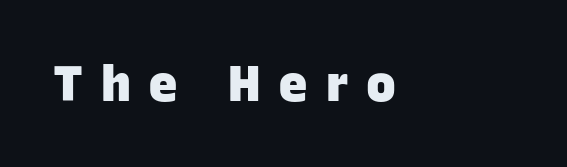
Tracking here is generous; glyphs stand well apart from one another. Nothing sits at the stroke ends, so this counts as sans-serif. Check under the words: just untouched page. Pretty heavy lettering here — definitely bold. Is the block centered? No — it sits flush against the left margin. Spacing verdict: proportional, widths tailored to each character.
